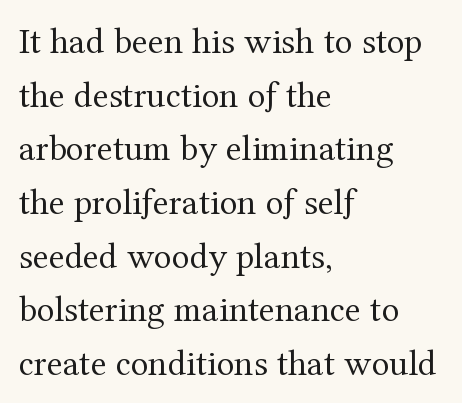
If you drew a line through each stem, it would be perfectly vertical. To sum up the face: it has serifs. Left-aligned paragraph, ragged on the right. These glyphs show unthickened strokes, regular width or finer. These lines are rendered in a variable-pitch font.
